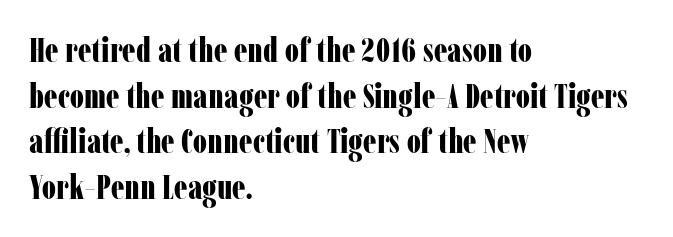
{"serif": "yes", "italic": "no", "bold": "yes", "weight": "bold", "width": "condensed", "stroke_contrast": "low", "x_height": "medium", "monospaced": "no", "underline": "no", "align": "left", "line_spacing": "normal", "line_spacing_ratio": 1.34, "letter_spacing": "normal", "letter_spacing_em": 0.0, "glyph_px": 34}
